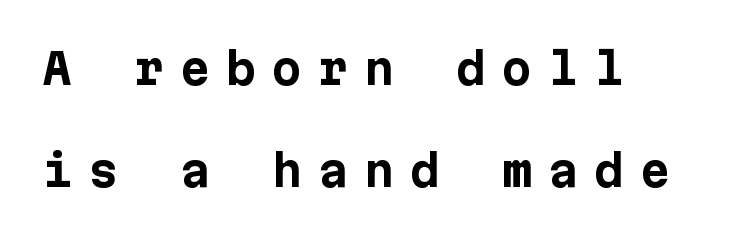
The image shows 43 px bold sans-serif type, upright; set left-aligned, loose line spacing (2.37x), unusually wide letter spacing (+0.37 em), not underlined; low stroke contrast and a medium x-height.
